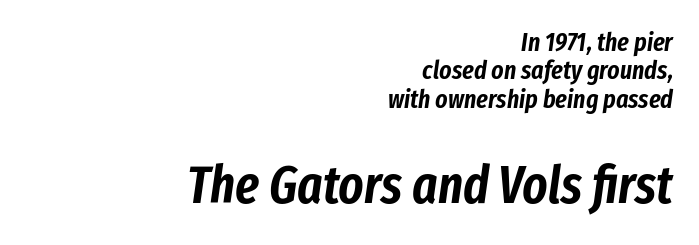
Q: Is the text italic (slanted)? A: Yes, it leans right by about 8 degrees.
Q: Is the text underlined? A: No.
Q: How is the paragraph aligned? A: Right-aligned.
Q: Is the spacing between letters normal or unusually wide? A: Normal.
Q: Is the spacing between lines tight, normal or loose? A: Tight.
Q: Which block of text is set in a larger size, the first (top) or the second (bottom)? A: The second (bottom) one.
Q: Width (condensed, normal, or wide)? A: Condensed.
Q: Stroke contrast? A: Low.
Q: x-height? A: Medium.
Q: Monospaced? A: No.
